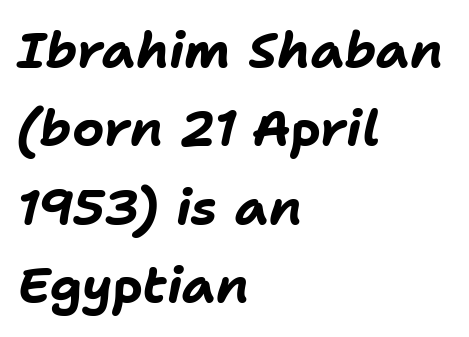
Stroke thickness is high; the sample reads as a true bold. Varying glyph widths throughout — classic text-font behaviour. Compared with a centered layout, this one pins lines to the left instead. The zone under the glyphs is completely vacant. Tall strokes in this sample are angled rather than plumb. Rows of type keep a routine distance in the vertical direction.
